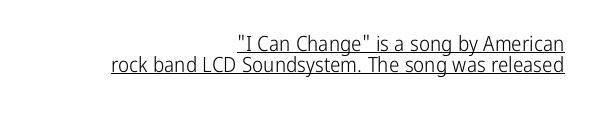
You could call the tracking neutral — neither tight nor loose. Letters have the restrained weight of plain body copy at most. Do the letters lean? They stand straight. Notice how the passage keeps a crisp vertical edge on the right only. The rendering uses a small line-height, squeezing the rows. Underlined type.
